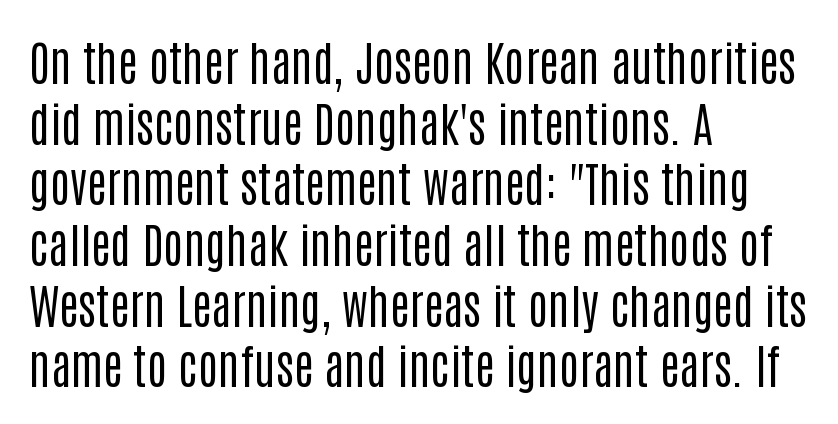
{"serif": "no", "italic": "no", "bold": "no", "weight": "regular", "width": "condensed", "stroke_contrast": "low", "x_height": "large", "monospaced": "no", "underline": "no", "align": "left", "line_spacing": "normal", "line_spacing_ratio": 1.29, "letter_spacing": "normal", "letter_spacing_em": 0.0, "glyph_px": 47}
